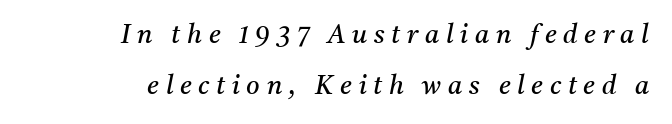
{"italic": "yes", "lean": "right", "slant_degrees": 11, "bold": "no", "underline": "no", "align": "right", "line_spacing": "loose", "line_spacing_ratio": 1.96, "letter_spacing": "wide", "letter_spacing_em": 0.26, "glyph_px": 26}
